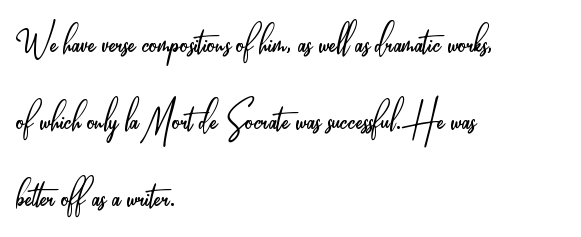
How are the letters spaced? Ordinarily, with no added tracking. The specimen omits any rule beneath the text block's lines. Here the designer chose a conventional face with non-uniform glyph widths. Nothing sits at the stroke ends, so this counts as sans-serif. Baseline-to-baseline distance is the conventional proportion of letter height.
